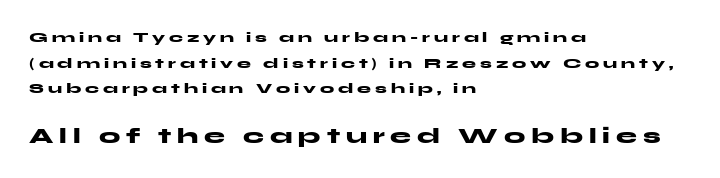
Emphasis by weight is at full strength: bold. The space directly below the letters is spotless. Layout note: lines flush left. You can tell it's not italic because the verticals are truly vertical. Look at the glyph heights: the lower group is clearly the bigger setting.
